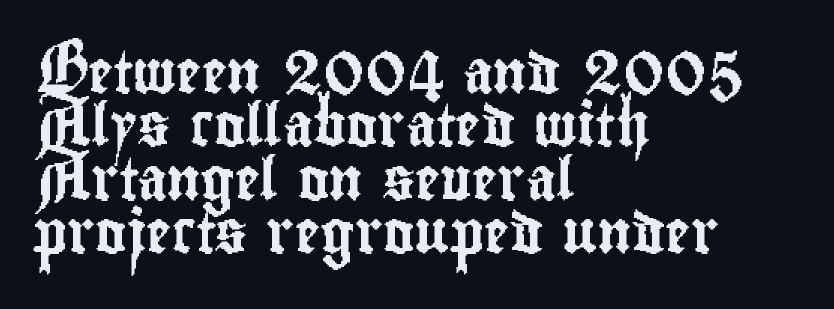
Q: Is the text italic (slanted)? A: No, it is upright.
Q: Is the typeface a serif or a sans-serif typeface? A: Sans-serif.
Q: Is the text underlined? A: No.
Q: How is the paragraph aligned? A: Left-aligned.
Q: Is the spacing between letters normal or unusually wide? A: Normal.
Q: Is the spacing between lines tight, normal or loose? A: Normal.
Q: Width (condensed, normal, or wide)? A: Condensed.
Q: Stroke contrast? A: Low.
Q: x-height? A: Small.
Q: Monospaced? A: No.
